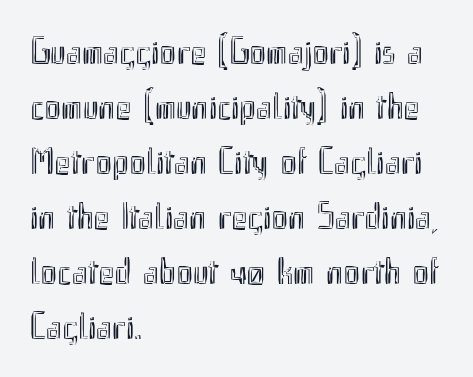
The image shows 38 px condensed type, upright; set left-aligned, normal line spacing (1.45x), normal letter spacing, not underlined; a small x-height.
